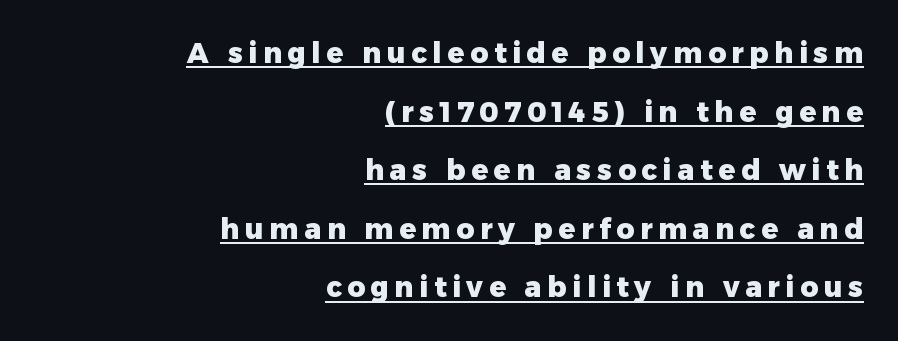
Q: Is the text bold? A: Yes.
Q: Is the text italic (slanted)? A: No, it is upright.
Q: Is the typeface a serif or a sans-serif typeface? A: Sans-serif.
Q: Is the text underlined? A: Yes.
Q: How is the paragraph aligned? A: Right-aligned.
Q: Is the spacing between letters normal or unusually wide? A: Unusually wide.
Q: Is the spacing between lines tight, normal or loose? A: Loose.
Q: Width (condensed, normal, or wide)? A: Normal.
Q: Stroke contrast? A: Low.
Q: x-height? A: Medium.
Q: Monospaced? A: No.
